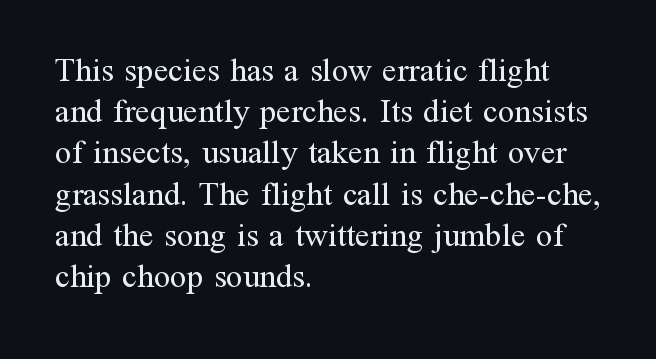
Q: Is the text bold? A: No.
Q: Is the text italic (slanted)? A: No, it is upright.
Q: Is the typeface a serif or a sans-serif typeface? A: Serif.
Q: Is the text underlined? A: No.
Q: How is the paragraph aligned? A: Left-aligned.
Q: Is the spacing between letters normal or unusually wide? A: Normal.
Q: Is the spacing between lines tight, normal or loose? A: Normal.
Q: Width (condensed, normal, or wide)? A: Normal.
Q: Stroke contrast? A: Medium.
Q: x-height? A: Medium.
Q: Monospaced? A: No.
